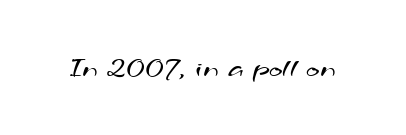
Q: Is the text bold? A: No.
Q: Is the typeface a serif or a sans-serif typeface? A: Sans-serif.
Q: Is the text underlined? A: No.
Q: Is the spacing between letters normal or unusually wide? A: Normal.
Q: Width (condensed, normal, or wide)? A: Wide.
Q: Stroke contrast? A: Medium.
Q: x-height? A: Small.
Q: Monospaced? A: No.
